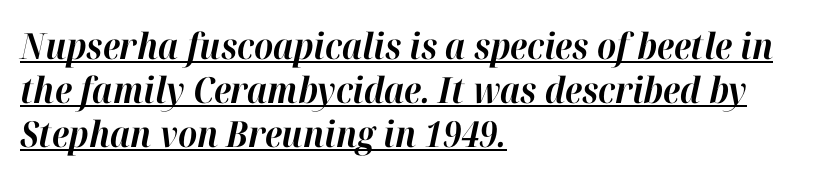
Q: Is the text bold? A: Yes.
Q: Is the text italic (slanted)? A: Yes, it leans right by about 12 degrees.
Q: Is the text underlined? A: Yes.
Q: How is the paragraph aligned? A: Left-aligned.
Q: Is the spacing between letters normal or unusually wide? A: Normal.
Q: Width (condensed, normal, or wide)? A: Normal.
Q: Stroke contrast? A: High.
Q: x-height? A: Medium.
Q: Monospaced? A: No.
